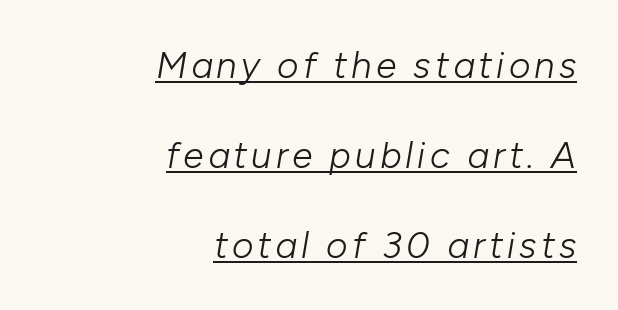
Q: Is the text bold? A: No.
Q: Is the text italic (slanted)? A: Yes, it leans right by about 10 degrees.
Q: Is the text underlined? A: Yes.
Q: How is the paragraph aligned? A: Right-aligned.
Q: Is the spacing between lines tight, normal or loose? A: Loose.
Q: Width (condensed, normal, or wide)? A: Normal.
Q: Stroke contrast? A: Low.
Q: x-height? A: Medium.
Q: Monospaced? A: No.
